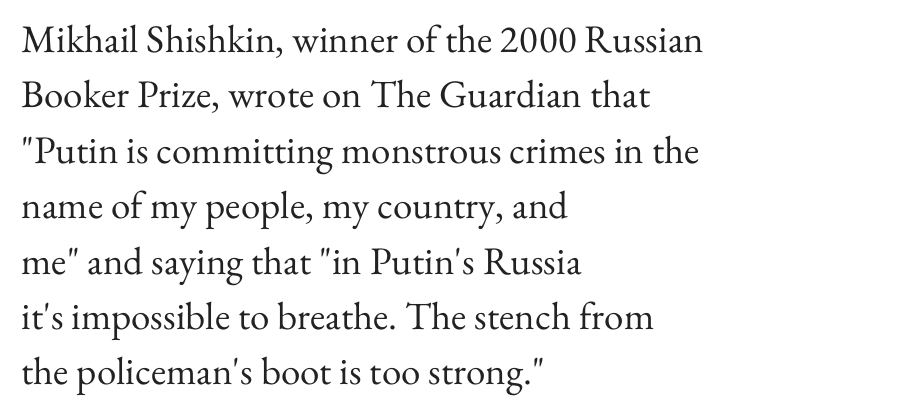
Varying glyph widths throughout — classic text-font behaviour. Ordinary non-slanted type is in use. Which margin do the lines hug? The left one — the right edge is uneven. There is no visible air inserted between adjacent glyphs. Horizontal bands of white between lines are of average thickness. Small tapered or slab feet sit at the stroke ends, so this counts as serif.
